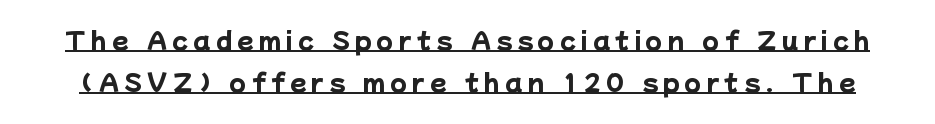
The words here are underlined. Pretty heavy lettering here — definitely bold. Loose tracking; the words dissolve into strings of separated letters.
